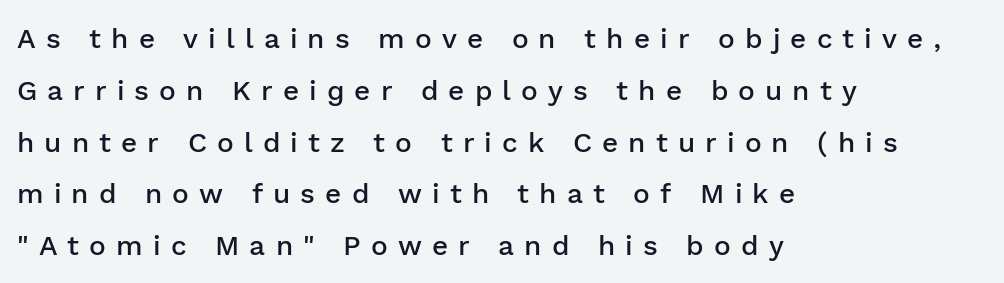
The lettering holds an erect, upright posture throughout. The zone under the glyphs is completely vacant. The face used here is proportionally spaced, like ordinary book or web type. These lines are composed in type without serifs.
